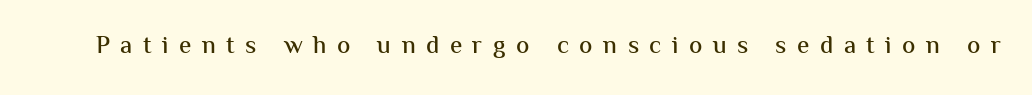
{"italic": "no", "underline": "no", "letter_spacing": "wide", "letter_spacing_em": 0.42, "glyph_px": 25}
